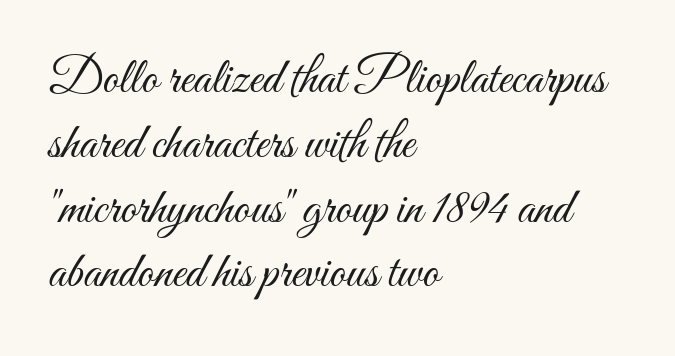
{"bold": "no", "weight": "light", "width": "condensed", "stroke_contrast": "medium", "x_height": "small", "monospaced": "no", "underline": "no", "align": "left", "line_spacing": "normal", "line_spacing_ratio": 1.27, "letter_spacing": "normal", "letter_spacing_em": 0.0, "glyph_px": 51}
